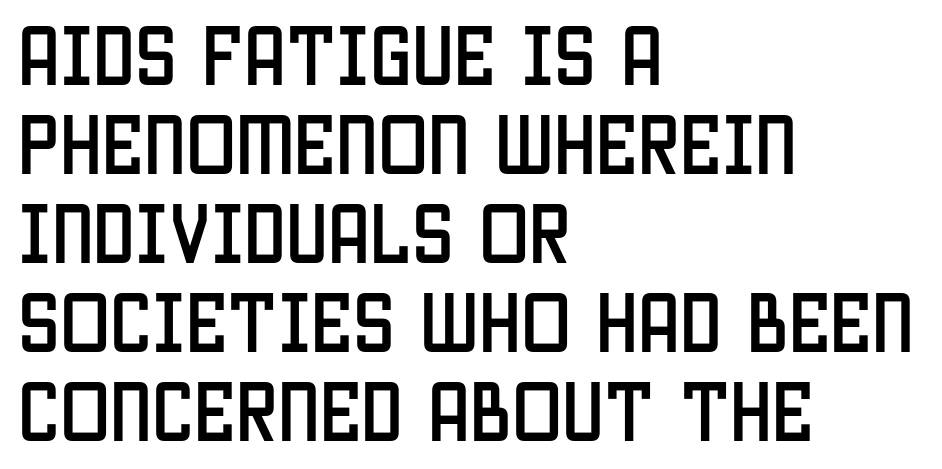
Q: Is the text italic (slanted)? A: No, it is upright.
Q: Is the typeface a serif or a sans-serif typeface? A: Sans-serif.
Q: Is the text underlined? A: No.
Q: How is the paragraph aligned? A: Left-aligned.
Q: Is the spacing between letters normal or unusually wide? A: Normal.
Q: Is the spacing between lines tight, normal or loose? A: Normal.
Q: Width (condensed, normal, or wide)? A: Condensed.
Q: Stroke contrast? A: Low.
Q: x-height? A: Large.
Q: Monospaced? A: No.
